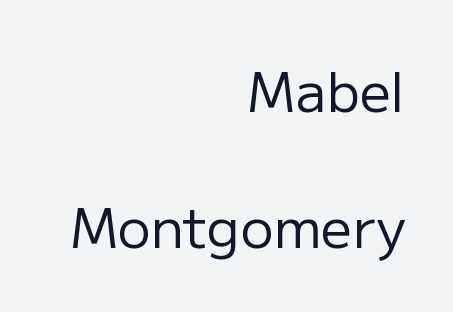
The passage shown is typed in a proportional face where columns would drift. Vertical stems look standard width or narrower in stroke. The horizontal fit of the characters is conventional and even. Typographically, this falls in the sans-serif category.
